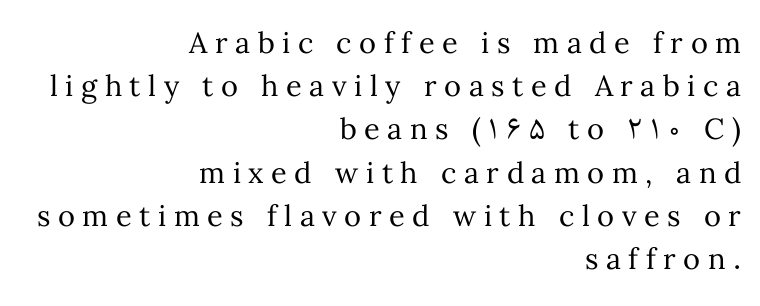
The image shows 29 px regular-weight type, upright; set right-aligned, normal line spacing (1.49x), unusually wide letter spacing (+0.26 em), not underlined; medium stroke contrast and a medium x-height.
